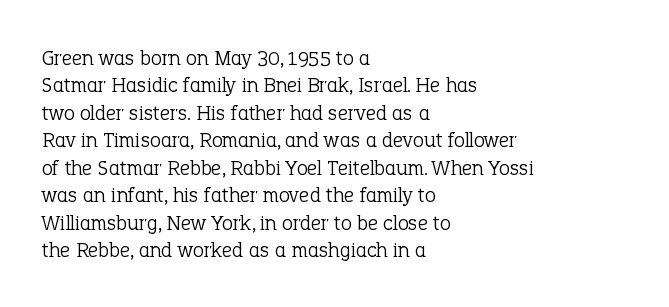
Q: Is the text bold? A: No.
Q: Is the text italic (slanted)? A: No, it is upright.
Q: Is the text underlined? A: No.
Q: How is the paragraph aligned? A: Left-aligned.
Q: Is the spacing between letters normal or unusually wide? A: Normal.
Q: Is the spacing between lines tight, normal or loose? A: Normal.
